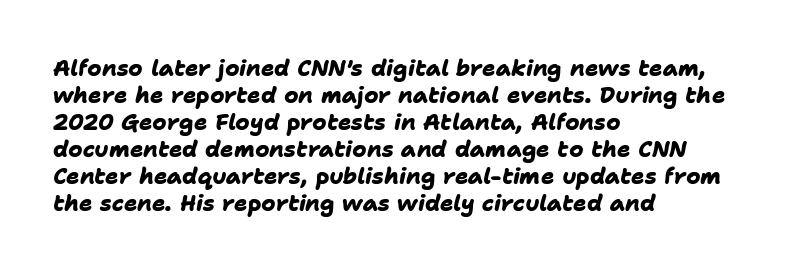
The glyphs are unaccompanied by any horizontal stroke below them. These lines stack with their left ends in a neat column. Here the glyphs are tracked normally, forming tight word shapes. In terms of weight, the rendering is a true, heavy bold.
